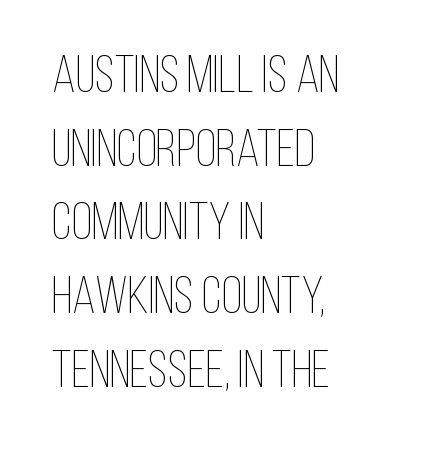
Is the block centered? No — it sits flush against the left margin. Each letter keeps its own natural width here, so spacing adapts to shape. Unlike italic type, these characters show no tilt at all. Horizontal bands of white between lines are of average thickness.
